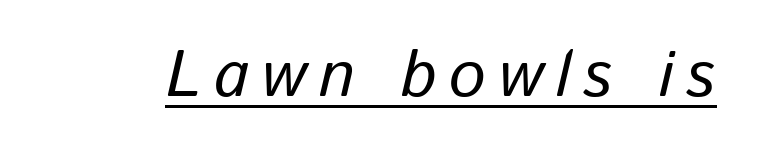
You can see a thin bar hugging the bottom of the glyphs. The passage shown is typed in a proportional face where columns would drift. Emphasis-style slanted type is in use.
